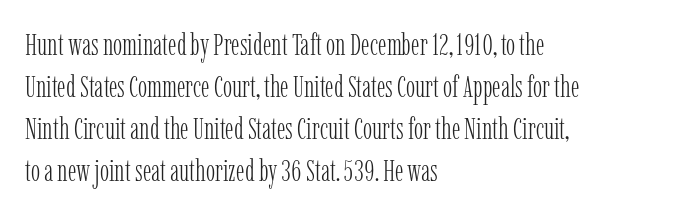
Q: Is the text bold? A: No.
Q: Is the text italic (slanted)? A: No, it is upright.
Q: Is the typeface a serif or a sans-serif typeface? A: Serif.
Q: Is the text underlined? A: No.
Q: How is the paragraph aligned? A: Left-aligned.
Q: Is the spacing between letters normal or unusually wide? A: Normal.
Q: Is the spacing between lines tight, normal or loose? A: Normal.
Q: Width (condensed, normal, or wide)? A: Condensed.
Q: Stroke contrast? A: Low.
Q: x-height? A: Medium.
Q: Monospaced? A: No.
